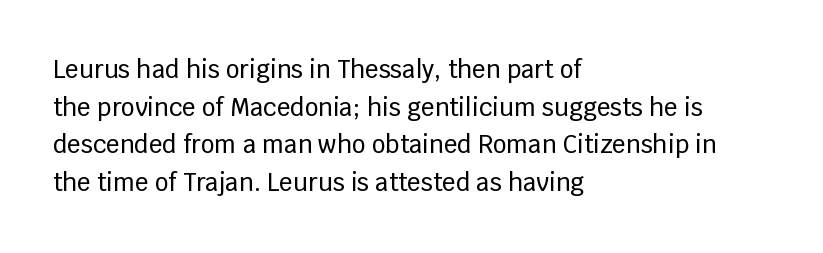
{"italic": "no", "underline": "no", "align": "left", "line_spacing": "normal", "line_spacing_ratio": 1.57, "letter_spacing": "normal", "letter_spacing_em": 0.0, "glyph_px": 24}
